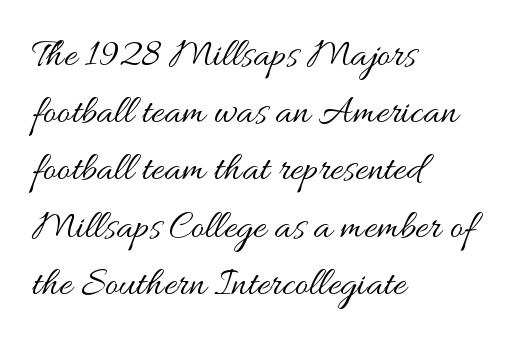
Honestly, there is no underline to notice here at all. The rendering anchors every line to the left-hand side. Here the designer chose a conventional face with non-uniform glyph widths. Standard letterfit; no display-style spreading of the glyphs. Whoever set this chose a conventional vertical rhythm. The font sits on the lighter half of the weight spectrum, regular included.
